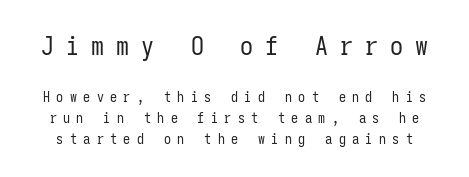
The image shows 26 px text type, upright; set normal line spacing (1.48x), unusually wide letter spacing (+0.46 em), not underlined; the first (top) block is 1.86x larger.
